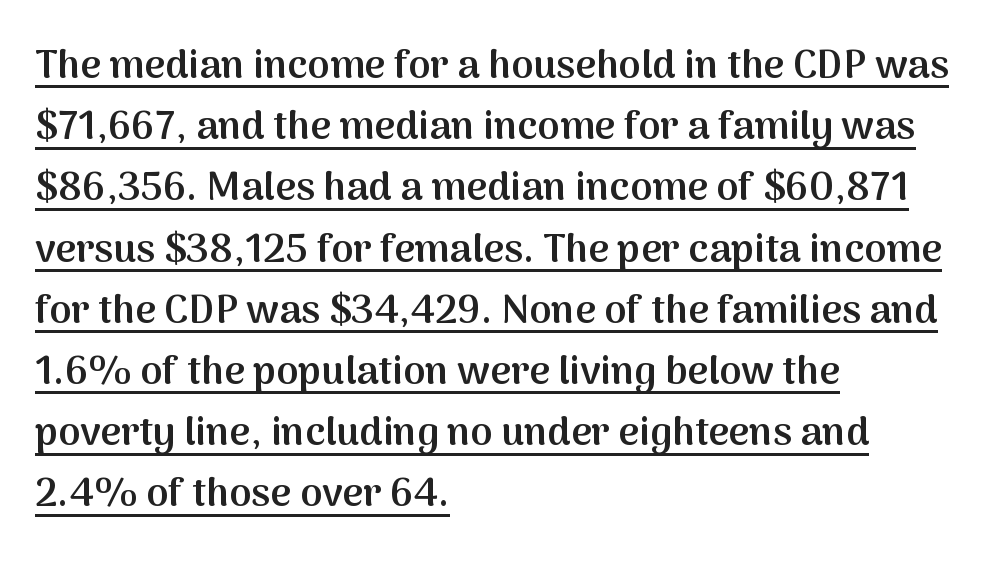
The image shows 40 px semibold sans-serif type, upright; set left-aligned, normal line spacing (1.53x), normal letter spacing, underlined; medium stroke contrast and a medium x-height.
